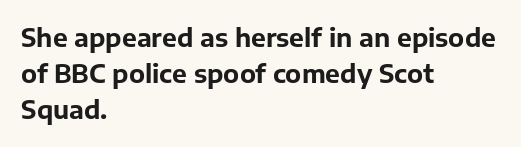
{"italic": "no", "bold": "yes", "underline": "no", "align": "left", "line_spacing": "normal", "line_spacing_ratio": 1.45, "letter_spacing": "normal", "letter_spacing_em": 0.0, "glyph_px": 25}
